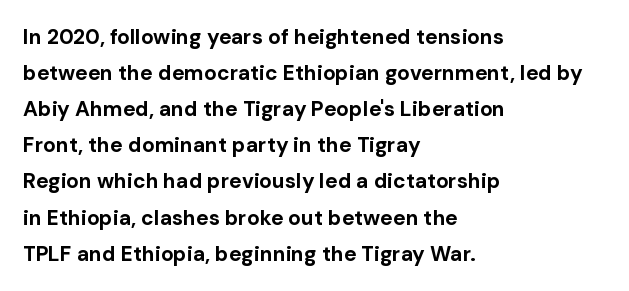
Q: Is the text bold? A: Yes.
Q: Is the text italic (slanted)? A: No, it is upright.
Q: Is the text underlined? A: No.
Q: How is the paragraph aligned? A: Left-aligned.
Q: Is the spacing between letters normal or unusually wide? A: Normal.
